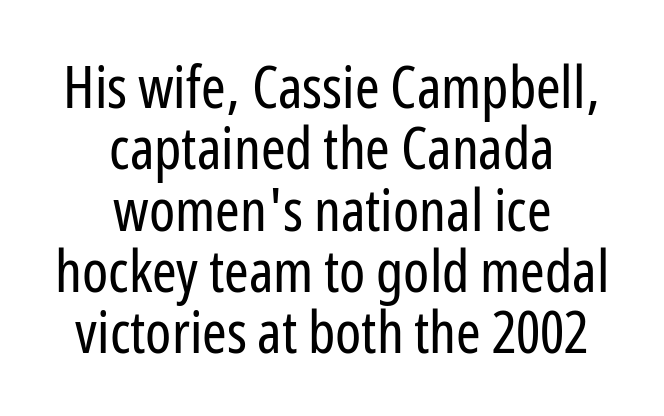
{"serif": "no", "italic": "no", "bold": "no", "weight": "regular", "width": "condensed", "stroke_contrast": "low", "x_height": "medium", "monospaced": "no", "underline": "no", "align": "center", "line_spacing": "tight", "line_spacing_ratio": 1.04, "letter_spacing": "normal", "letter_spacing_em": 0.0, "glyph_px": 59}
